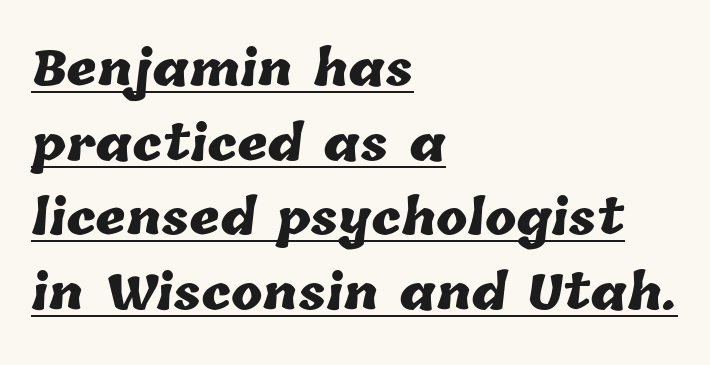
The image shows 47 px heavy type; set left-aligned, normal line spacing (1.59x), normal letter spacing, underlined; low stroke contrast and a medium x-height.
